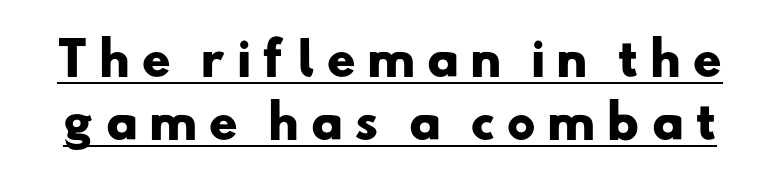
Q: Is the text bold? A: Yes.
Q: Is the typeface a serif or a sans-serif typeface? A: Sans-serif.
Q: Is the text underlined? A: Yes.
Q: Is the spacing between letters normal or unusually wide? A: Unusually wide.
Q: Is the spacing between lines tight, normal or loose? A: Normal.
Q: Width (condensed, normal, or wide)? A: Wide.
Q: Stroke contrast? A: Low.
Q: x-height? A: Small.
Q: Monospaced? A: No.
